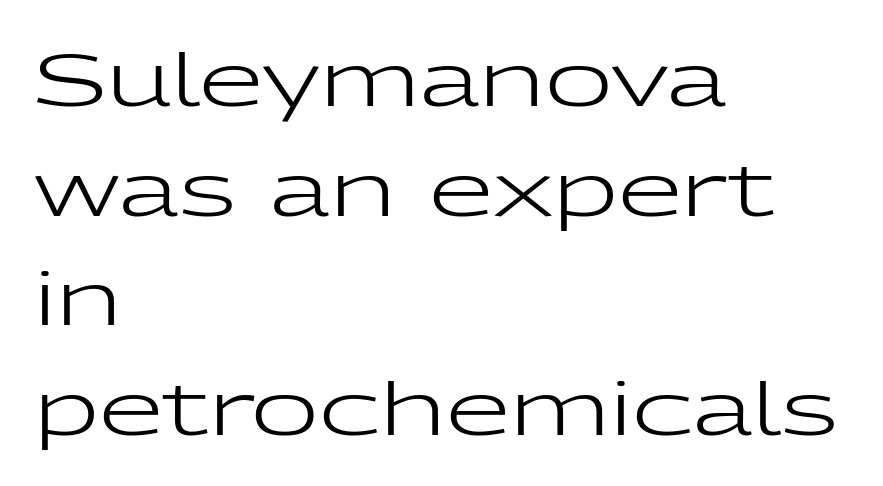
The image shows 74 px regular-weight, wide sans-serif type, upright; set left-aligned, normal line spacing (1.48x), normal letter spacing, not underlined; low stroke contrast and a medium x-height.
